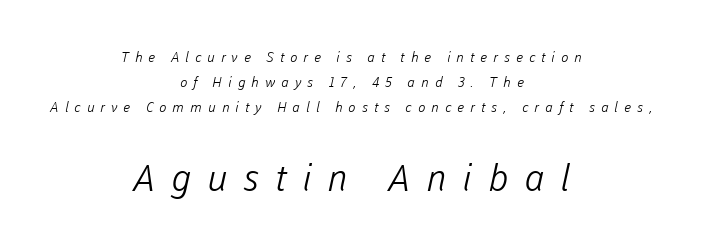
{"serif": "no", "bold": "no", "weight": "light", "width": "normal", "stroke_contrast": "low", "x_height": "medium", "monospaced": "no", "underline": "no", "align": "center", "line_spacing_ratio": 1.8, "letter_spacing": "wide", "letter_spacing_em": 0.43, "larger_block": "second", "size_ratio": 2.64, "glyph_px": 37}
